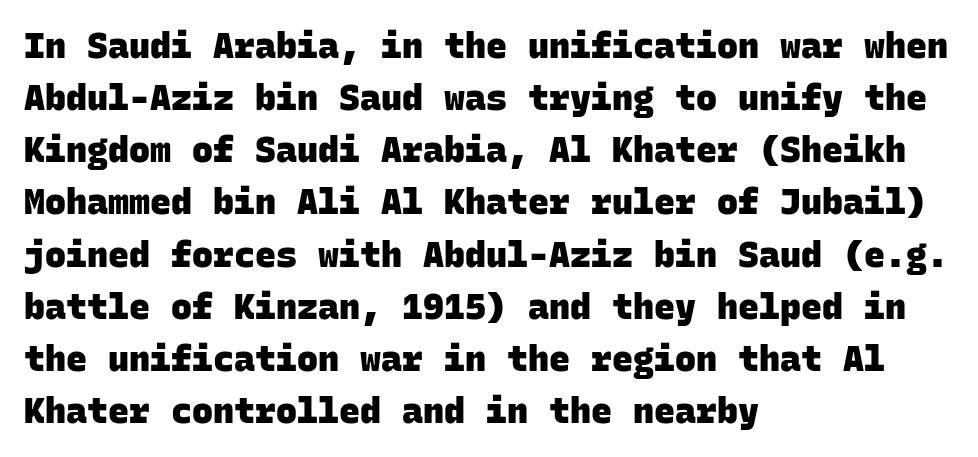
Q: Is the text bold? A: Yes.
Q: Is the typeface a serif or a sans-serif typeface? A: Sans-serif.
Q: Is the text underlined? A: No.
Q: How is the paragraph aligned? A: Left-aligned.
Q: Is the spacing between letters normal or unusually wide? A: Normal.
Q: Is the spacing between lines tight, normal or loose? A: Normal.
Q: Width (condensed, normal, or wide)? A: Normal.
Q: Stroke contrast? A: Low.
Q: x-height? A: Large.
Q: Monospaced? A: Yes.
